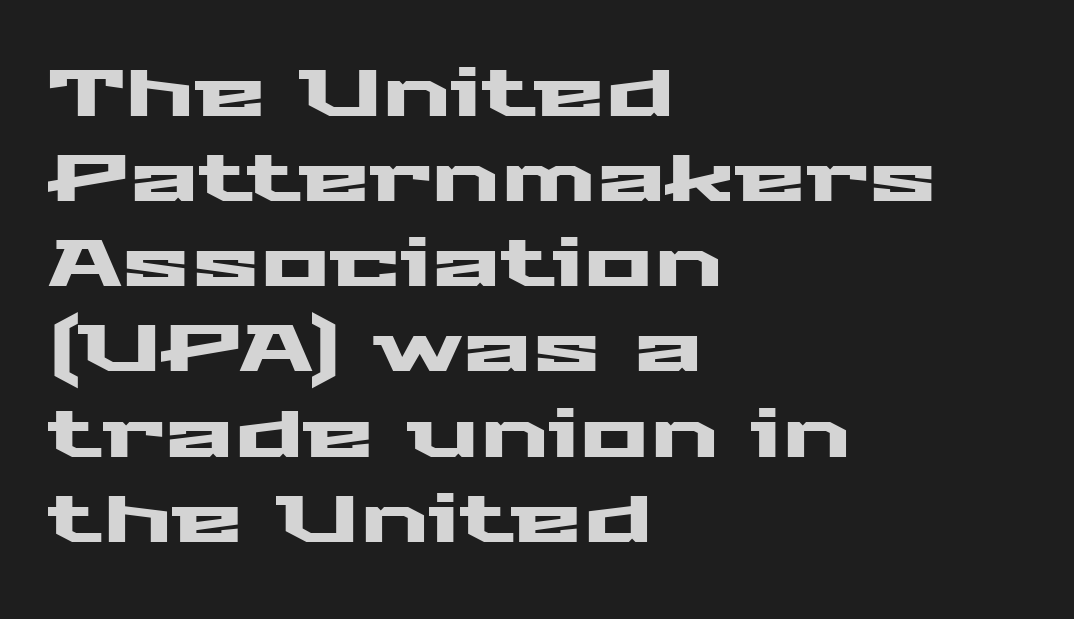
The image shows 65 px wide sans-serif type, upright; set left-aligned, normal line spacing (1.31x), normal letter spacing, not underlined; medium stroke contrast and a medium x-height.
